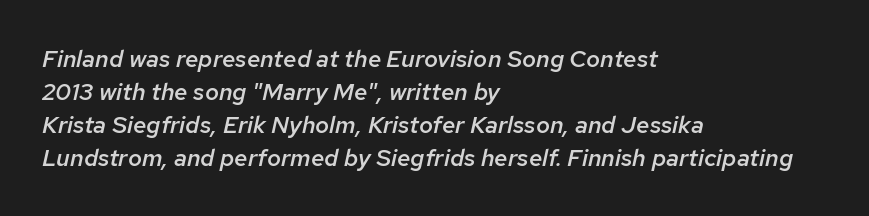
The image shows 24 px text type, italic (leaning right); set left-aligned, normal line spacing (1.37x), normal letter spacing, not underlined.
